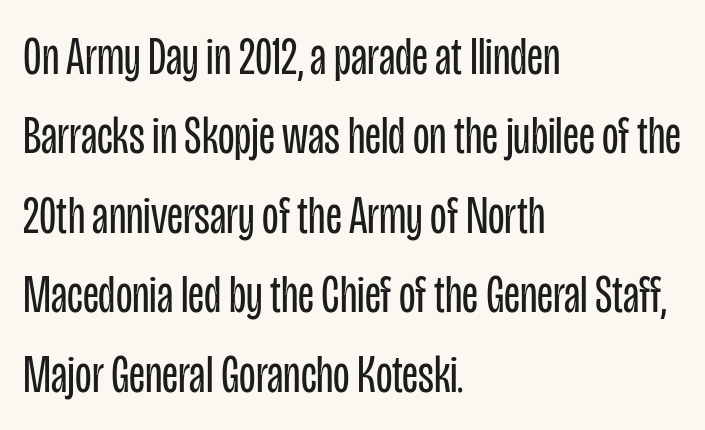
{"serif": "no", "italic": "no", "bold": "no", "weight": "regular", "width": "condensed", "stroke_contrast": "low", "x_height": "large", "monospaced": "no", "underline": "no", "align": "left", "line_spacing": "normal", "line_spacing_ratio": 1.47, "letter_spacing": "normal", "letter_spacing_em": 0.0, "glyph_px": 54}
